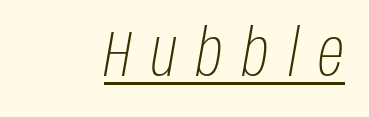
Q: Is the text bold? A: No.
Q: Is the text italic (slanted)? A: Yes, it leans right by about 10 degrees.
Q: Is the text underlined? A: Yes.
Q: How is the paragraph aligned? A: Right-aligned.
Q: Is the spacing between letters normal or unusually wide? A: Unusually wide.
Q: Width (condensed, normal, or wide)? A: Condensed.
Q: Stroke contrast? A: Low.
Q: x-height? A: Large.
Q: Monospaced? A: No.
